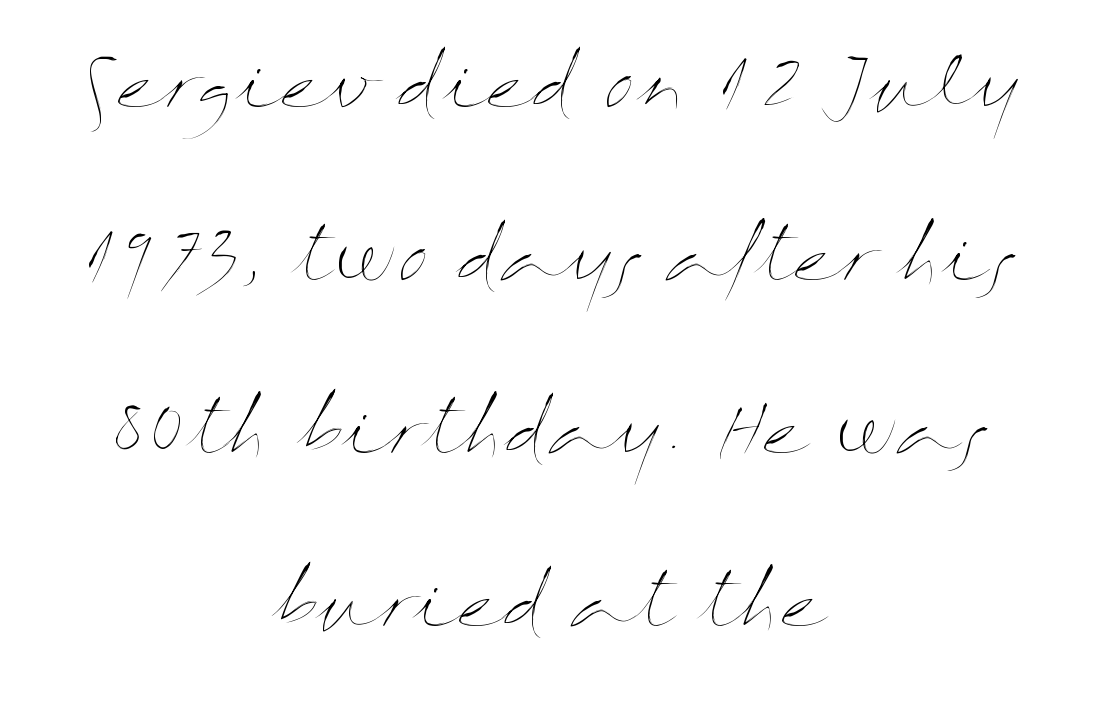
{"bold": "no", "weight": "thin", "width": "wide", "stroke_contrast": "medium", "x_height": "medium", "monospaced": "no", "underline": "no", "align": "center", "line_spacing": "loose", "line_spacing_ratio": 2.47, "letter_spacing": "normal", "letter_spacing_em": 0.0, "glyph_px": 70}
